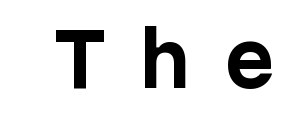
{"serif": "no", "italic": "no", "bold": "yes", "weight": "bold", "width": "normal", "stroke_contrast": "low", "x_height": "medium", "monospaced": "yes", "underline": "no", "letter_spacing": "wide", "letter_spacing_em": 0.43, "glyph_px": 72}
